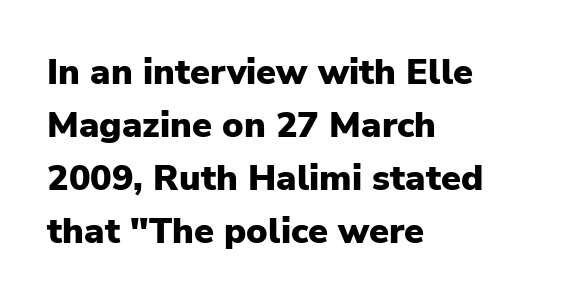
These lines are rendered in a variable-pitch font. Glance below the letters and you will spot only blank space. A typesetter would call this zero additional tracking. The designer left line spacing at the default. Grotesque or geometric, the face here clearly has no serifs.
